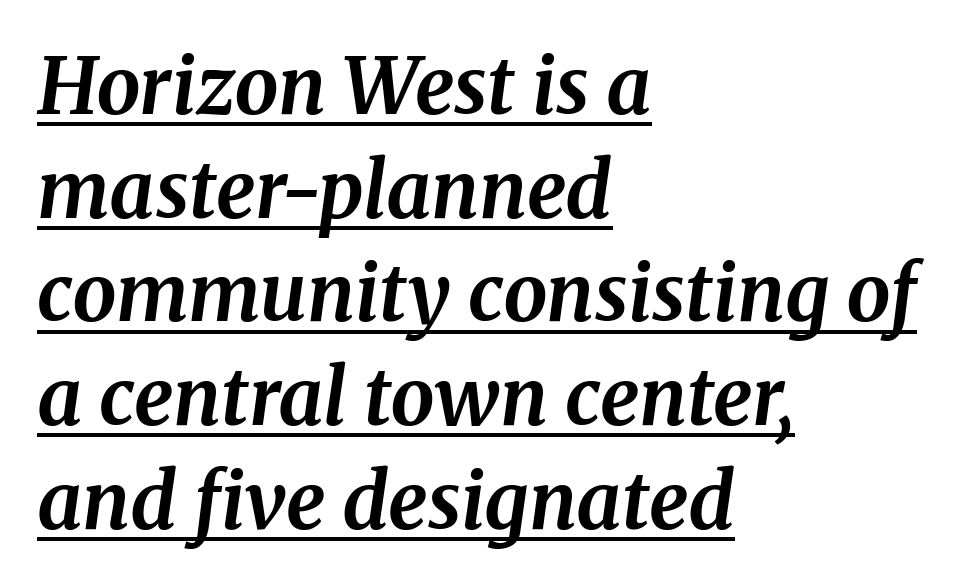
The image shows 78 px bold serif type, italic (leaning right); set left-aligned, normal line spacing (1.33x), normal letter spacing, underlined; medium stroke contrast and a medium x-height.
